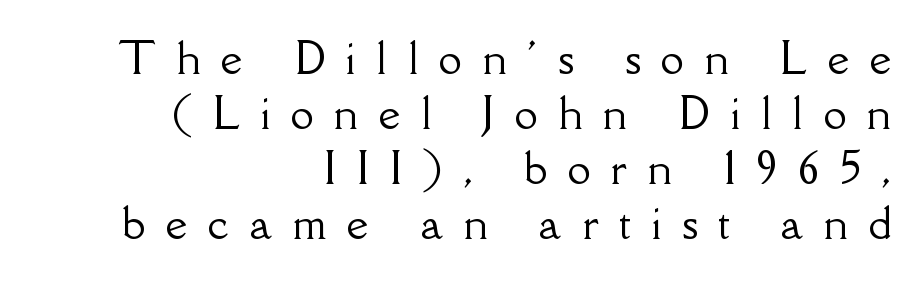
{"serif": "yes", "italic": "no", "width": "normal", "stroke_contrast": "low", "x_height": "small", "monospaced": "no", "underline": "no", "align": "right", "line_spacing": "normal", "line_spacing_ratio": 1.31, "letter_spacing": "wide", "letter_spacing_em": 0.49, "glyph_px": 42}
